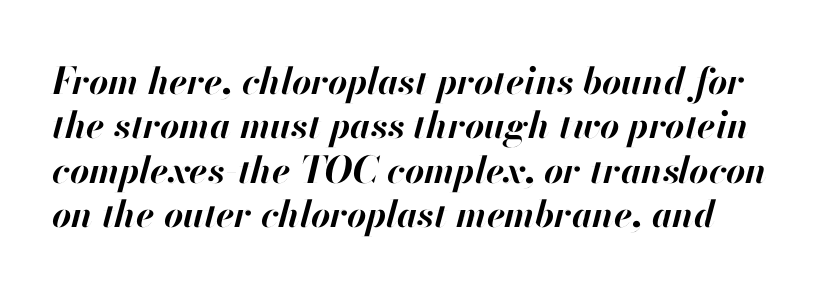
The image shows 37 px bold type, italic (leaning right); set line spacing 1.2x, normal letter spacing, not underlined; high stroke contrast and a small x-height.
